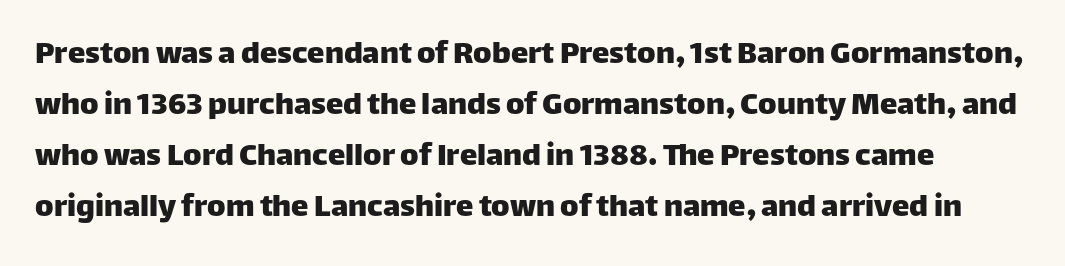
{"serif": "no", "italic": "no", "width": "normal", "stroke_contrast": "low", "x_height": "large", "monospaced": "no", "underline": "no", "line_spacing": "normal", "line_spacing_ratio": 1.46, "letter_spacing": "normal", "letter_spacing_em": 0.0, "glyph_px": 35}
